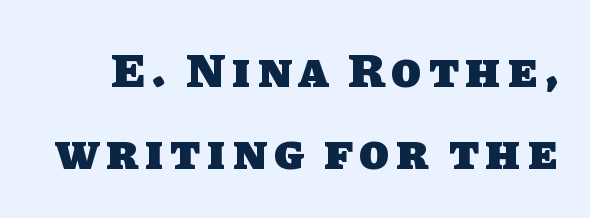
Observe the absence of serifs on each vertical stroke in this sample. Each letter keeps its own natural width here, so spacing adapts to shape. On the weight axis this lands at bold, roughly 700. Baseline-to-baseline distance is the conventional proportion of letter height. Bare-footed words on every line.
